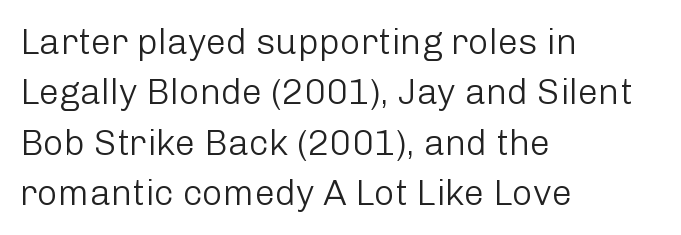
The image shows 36 px light sans-serif type, upright; set left-aligned, normal line spacing (1.4x), normal letter spacing, not underlined; low stroke contrast and a medium x-height.
